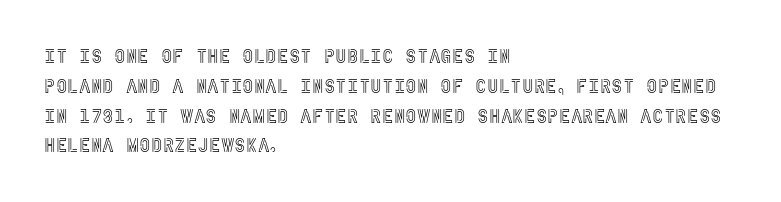
{"italic": "no", "underline": "no", "align": "left", "line_spacing": "normal", "line_spacing_ratio": 1.49, "letter_spacing": "normal", "letter_spacing_em": 0.0, "glyph_px": 20}
